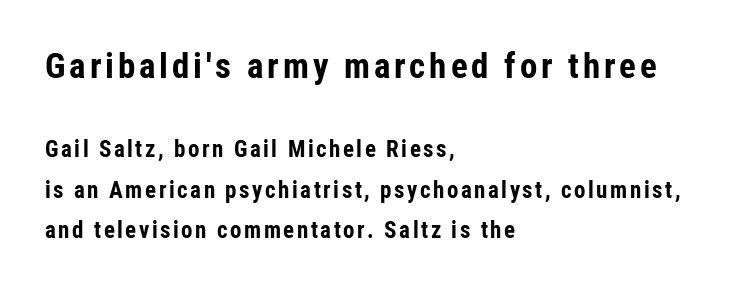
Q: Is the text bold? A: Yes.
Q: Is the text italic (slanted)? A: No, it is upright.
Q: Is the typeface a serif or a sans-serif typeface? A: Sans-serif.
Q: Is the text underlined? A: No.
Q: How is the paragraph aligned? A: Left-aligned.
Q: Which block of text is set in a larger size, the first (top) or the second (bottom)? A: The first (top) one.
Q: Width (condensed, normal, or wide)? A: Condensed.
Q: Stroke contrast? A: Low.
Q: x-height? A: Medium.
Q: Monospaced? A: No.
